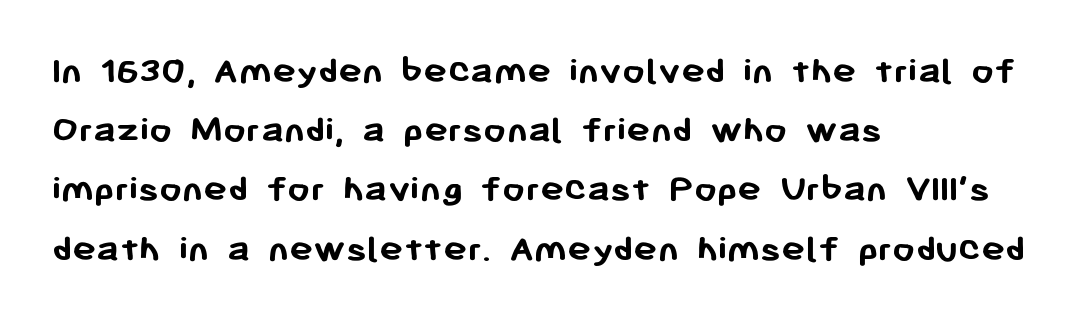
No feet cap the strokes, marking this as sans-serif type. Any mark beneath the type? The region is blank. Summary of vertical rhythm: regular, with standard interline spacing. In terms of weight, the rendering is a true, heavy bold.
